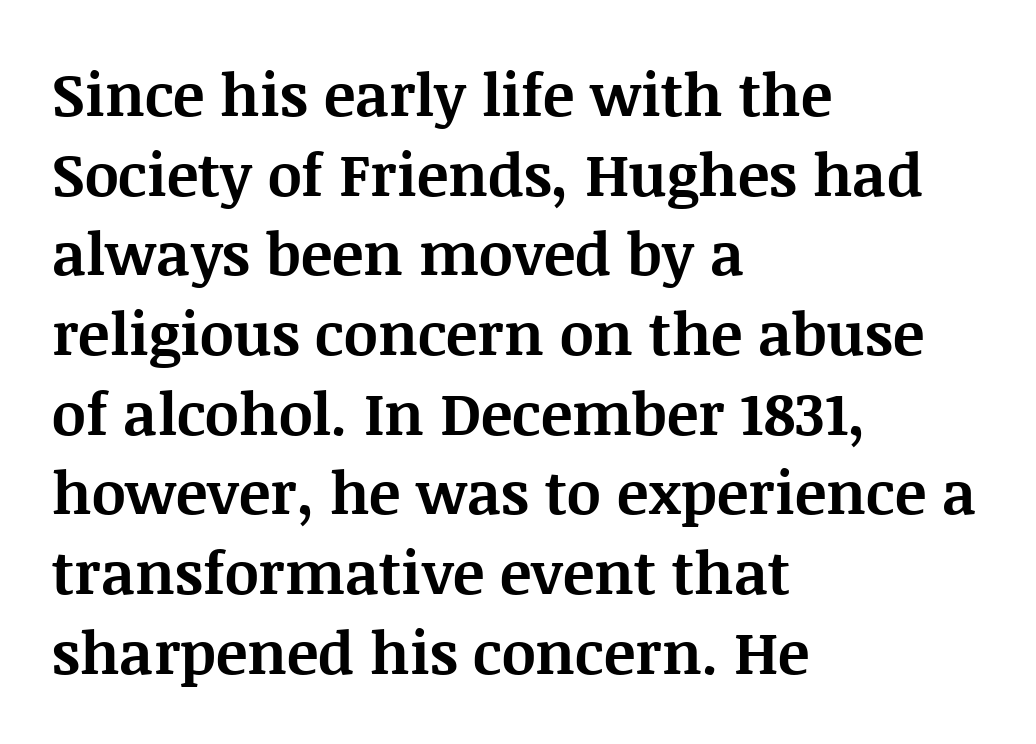
The image shows 59 px bold serif type, upright; set left-aligned, normal line spacing (1.35x), normal letter spacing, not underlined; medium stroke contrast and a large x-height.
